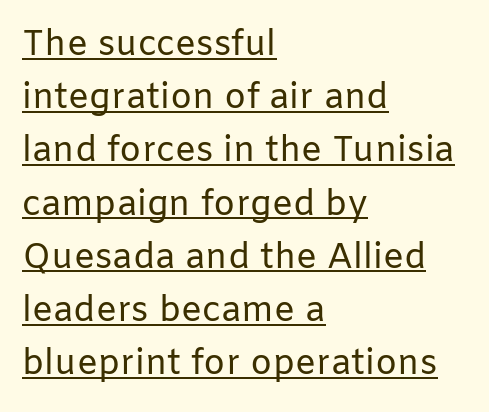
You could call the tracking neutral — neither tight nor loose. The face looks like a standard text weight, possibly lighter. Does the type have serifs? No, each stem ends abruptly. Proportional: the letters do not fall into vertical columns.
